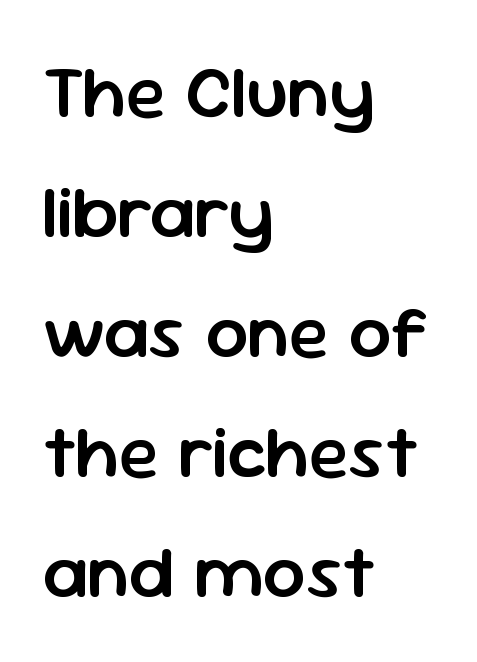
Q: Is the text bold? A: Semi-bold.
Q: Is the text italic (slanted)? A: No, it is upright.
Q: Is the typeface a serif or a sans-serif typeface? A: Sans-serif.
Q: Is the text underlined? A: No.
Q: How is the paragraph aligned? A: Left-aligned.
Q: Is the spacing between letters normal or unusually wide? A: Normal.
Q: Is the spacing between lines tight, normal or loose? A: Normal.
Q: Width (condensed, normal, or wide)? A: Normal.
Q: Stroke contrast? A: Low.
Q: x-height? A: Medium.
Q: Monospaced? A: No.
